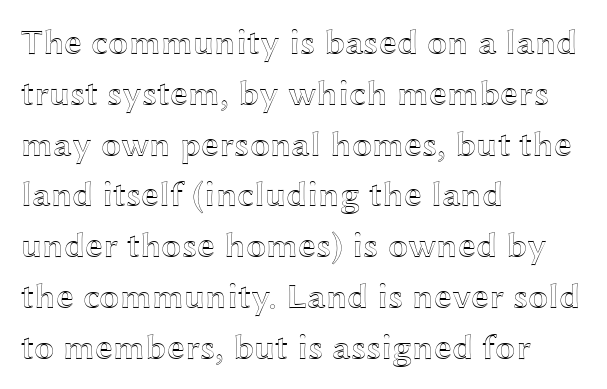
How would I describe the line gaps? Plain and ordinary. Words float on clear page, feet unadorned. The letters sit at their default tracking, neither squeezed nor spread. The face used here is proportionally spaced, like ordinary book or web type. This sample is left-justified, so line endings fall wherever the words run out. Ordinary non-slanted type is in use.
